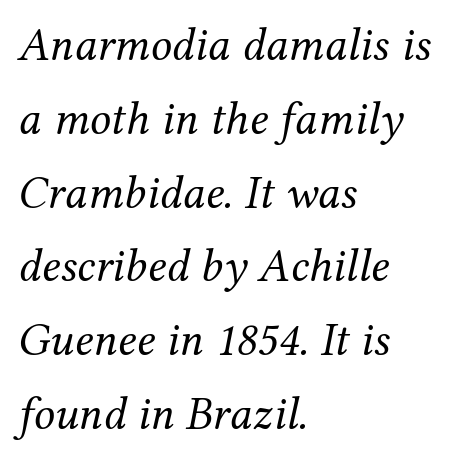
{"serif": "yes", "italic": "yes", "lean": "right", "slant_degrees": 12, "bold": "no", "weight": "regular", "width": "normal", "stroke_contrast": "medium", "x_height": "medium", "monospaced": "no", "underline": "no", "align": "left", "line_spacing": "normal", "line_spacing_ratio": 1.57, "letter_spacing": "normal", "letter_spacing_em": 0.0, "glyph_px": 47}
